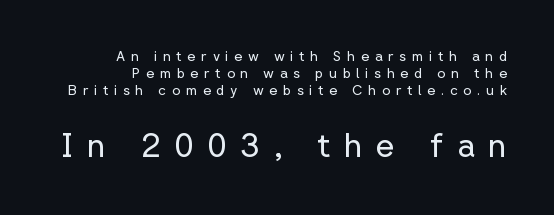
The image shows 33 px regular-weight sans-serif type, upright; set line spacing 1.21x, unusually wide letter spacing (+0.4 em), not underlined; the second (bottom) block is 2.36x larger; low stroke contrast and a medium x-height.
